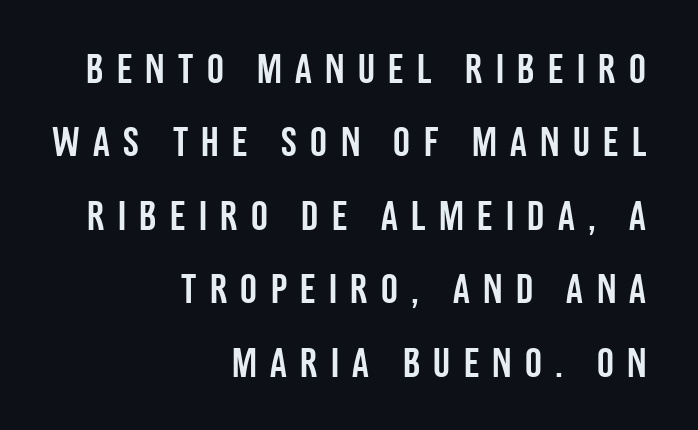
The image shows 42 px condensed sans-serif type, upright; set right-aligned, line spacing 1.75x, unusually wide letter spacing (+0.32 em), not underlined; low stroke contrast and a large x-height.
